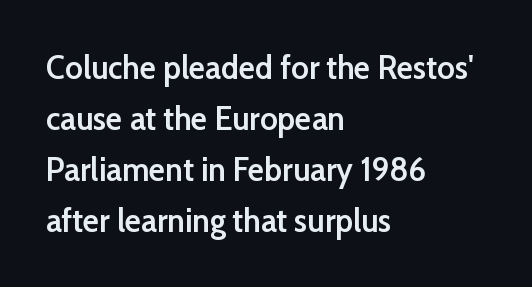
Q: Is the text bold? A: Semi-bold.
Q: Is the text italic (slanted)? A: No, it is upright.
Q: Is the typeface a serif or a sans-serif typeface? A: Sans-serif.
Q: Is the text underlined? A: No.
Q: How is the paragraph aligned? A: Left-aligned.
Q: Is the spacing between letters normal or unusually wide? A: Normal.
Q: Is the spacing between lines tight, normal or loose? A: Normal.
Q: Width (condensed, normal, or wide)? A: Normal.
Q: Stroke contrast? A: Low.
Q: x-height? A: Medium.
Q: Monospaced? A: No.
